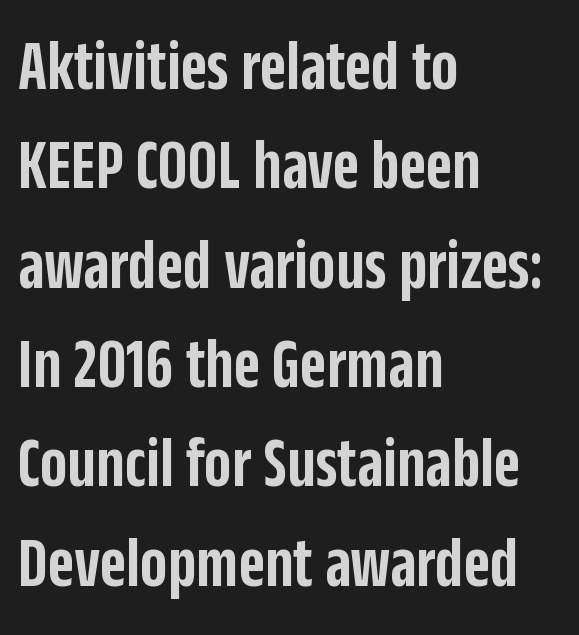
{"serif": "no", "italic": "no", "bold": "semi", "weight": "semibold", "width": "condensed", "stroke_contrast": "low", "x_height": "large", "monospaced": "no", "underline": "no", "align": "left", "line_spacing": "normal", "line_spacing_ratio": 1.38, "letter_spacing": "normal", "letter_spacing_em": 0.0, "glyph_px": 72}
